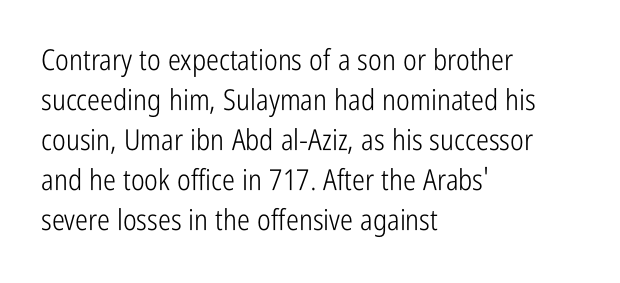
{"serif": "no", "italic": "no", "bold": "no", "weight": "light", "width": "condensed", "stroke_contrast": "low", "x_height": "medium", "monospaced": "no", "underline": "no", "align": "left", "line_spacing": "normal", "line_spacing_ratio": 1.38, "letter_spacing": "normal", "letter_spacing_em": 0.0, "glyph_px": 29}
